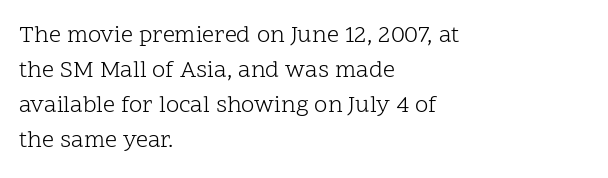
{"italic": "no", "bold": "no", "underline": "no", "align": "left", "line_spacing": "normal", "line_spacing_ratio": 1.46, "letter_spacing": "normal", "letter_spacing_em": 0.0, "glyph_px": 24}
